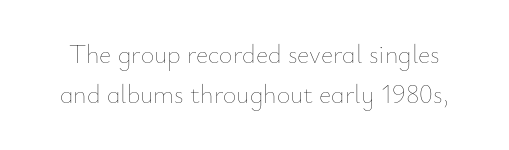
{"italic": "no", "bold": "no", "underline": "no", "line_spacing": "normal", "line_spacing_ratio": 1.52, "letter_spacing": "normal", "letter_spacing_em": 0.0, "glyph_px": 26}
